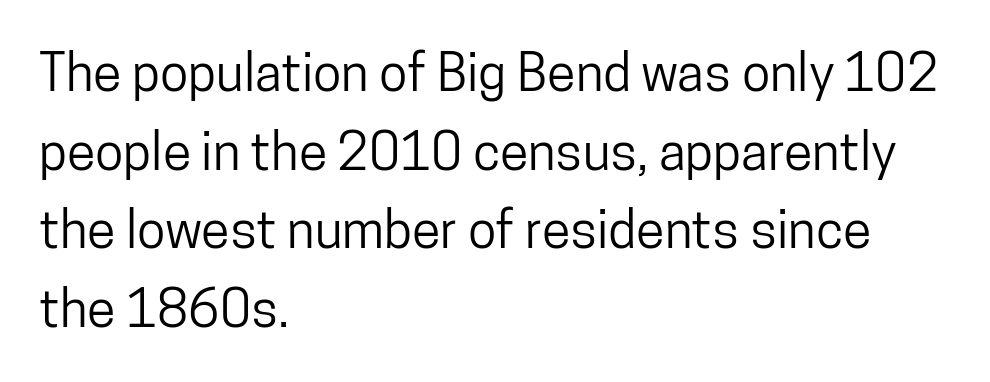
Type without underlining. Does the copy run flush right? No — it runs flush left. The face used here is proportionally spaced, like ordinary book or web type. This sample uses plain, unmodified letter spacing. Reading down the column, the eye jumps a familiar distance to each next line. This is roman type, the default non-slanted kind.
